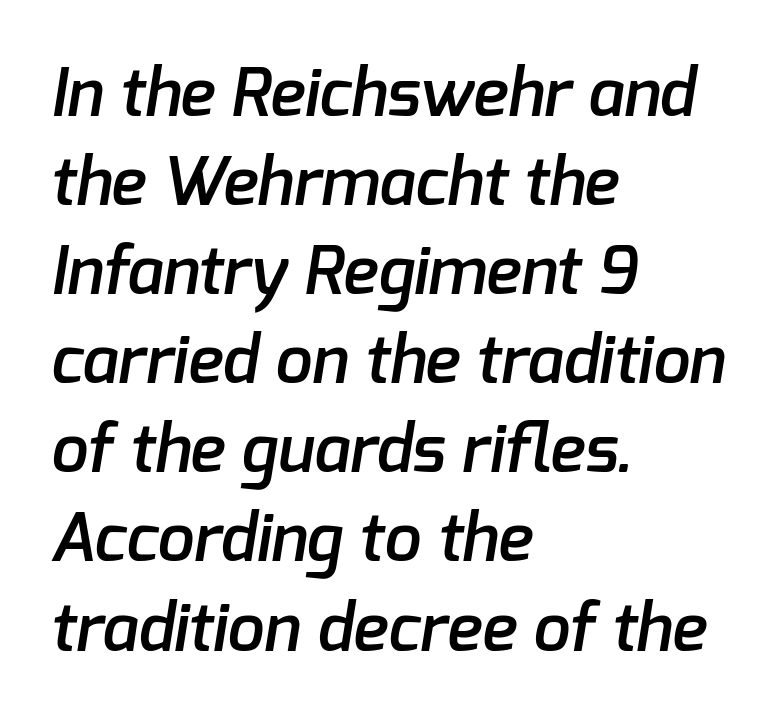
The image shows 66 px semibold sans-serif type; set left-aligned, normal line spacing (1.35x), normal letter spacing, not underlined; low stroke contrast and a medium x-height.
